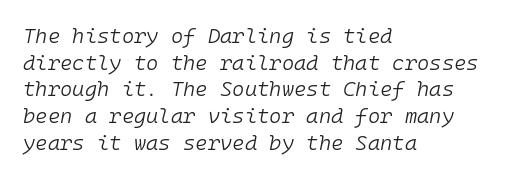
{"italic": "yes", "lean": "right", "slant_degrees": 10, "bold": "no", "underline": "no", "align": "left", "line_spacing": "normal", "line_spacing_ratio": 1.27, "letter_spacing": "normal", "letter_spacing_em": 0.0, "glyph_px": 21}
